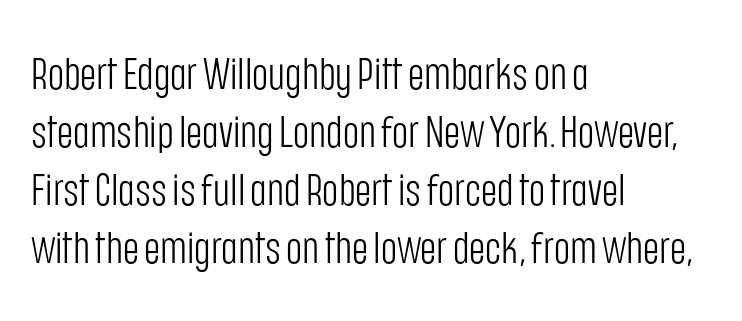
The image shows 44 px light, condensed sans-serif type, upright; set left-aligned, normal line spacing (1.32x), normal letter spacing, not underlined; low stroke contrast and a large x-height.
